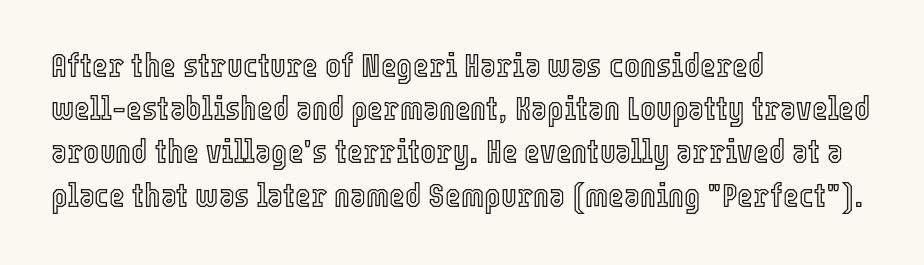
This sample keeps an unexceptional amount of space between lines. Note the varied advance widths — an 'i' is clearly narrower than an 'm'. Compared with typical body copy, the letter spacing here is the same. The lines in this sample share a left origin and differ only in where they stop.
